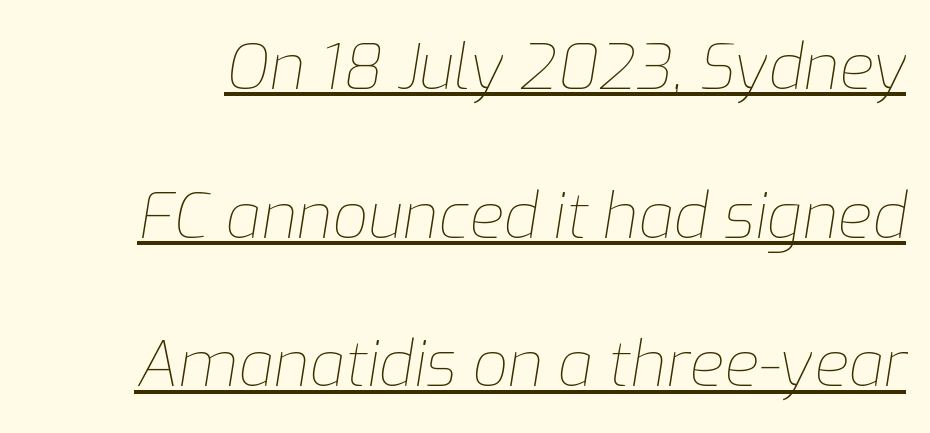
Notice how a bar underscores the lettering throughout. The letters are slanted; this is an italic face. These glyphs show unthickened strokes, regular width or finer. Default kerning and tracking; the words read as compact shapes.
